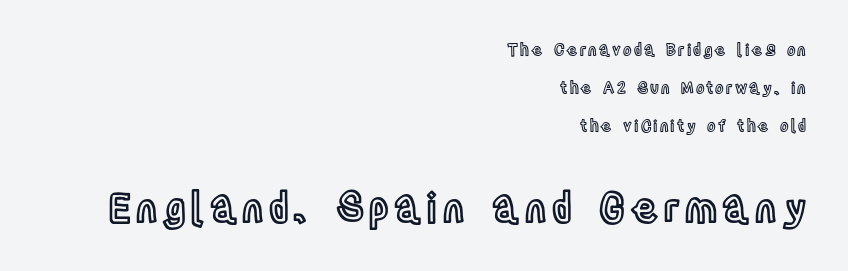
Q: Is the text italic (slanted)? A: No, it is upright.
Q: Is the text underlined? A: No.
Q: How is the paragraph aligned? A: Right-aligned.
Q: Is the spacing between lines tight, normal or loose? A: Loose.
Q: Which block of text is set in a larger size, the first (top) or the second (bottom)? A: The second (bottom) one.
Q: Width (condensed, normal, or wide)? A: Condensed.
Q: x-height? A: Large.
Q: Monospaced? A: No.
